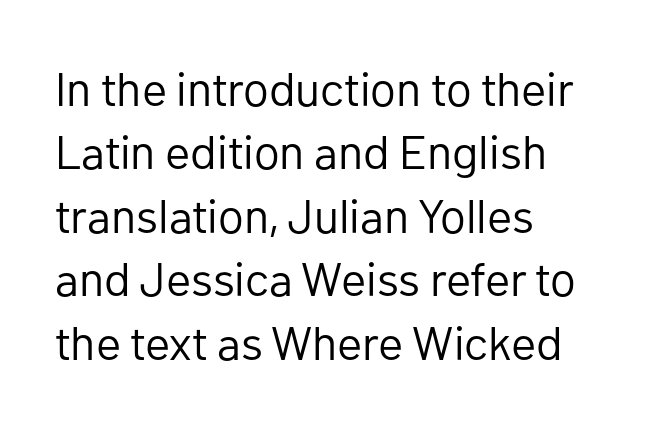
Any mark beneath the type? The region is blank. All the whitespace from short lines collects on the right. The rendering keeps characters at their native spacing. In terms of leading, this rendering sits right in the middle. Letterform terminals end flat and unadorned throughout the passage.
